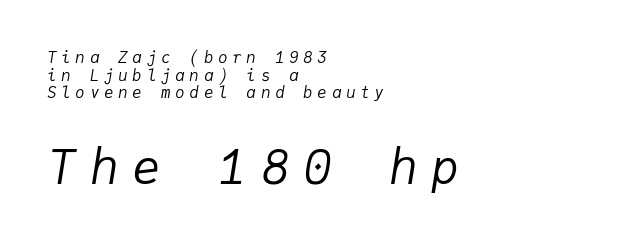
Q: Is the text bold? A: No.
Q: Is the text italic (slanted)? A: Yes, it leans right by about 9 degrees.
Q: Is the text underlined? A: No.
Q: How is the paragraph aligned? A: Left-aligned.
Q: Is the spacing between letters normal or unusually wide? A: Unusually wide.
Q: Is the spacing between lines tight, normal or loose? A: Tight.
Q: Which block of text is set in a larger size, the first (top) or the second (bottom)? A: The second (bottom) one.
Q: Width (condensed, normal, or wide)? A: Normal.
Q: Stroke contrast? A: Low.
Q: x-height? A: Medium.
Q: Monospaced? A: Yes.
